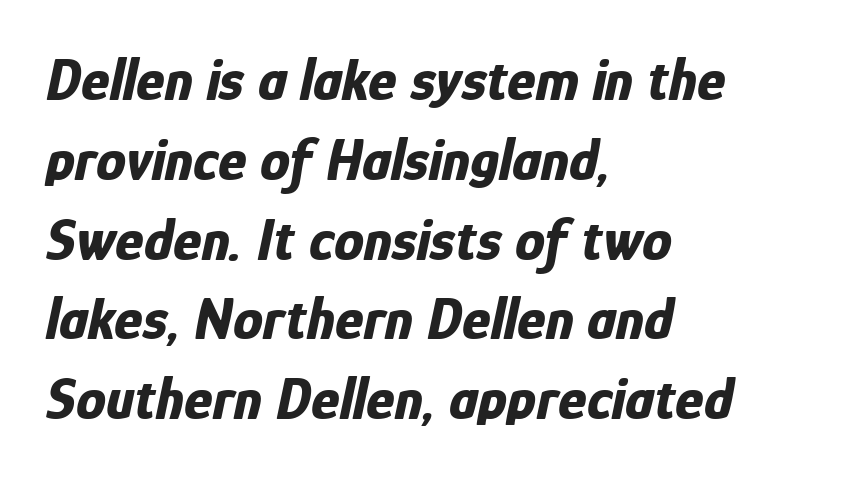
Does extra space separate the letters? No, they use regular spacing. How heavy is the stroke? Heavy — this is a bold. Here the designer chose a conventional face with non-uniform glyph widths. The letters are slanted; this is an italic face.
